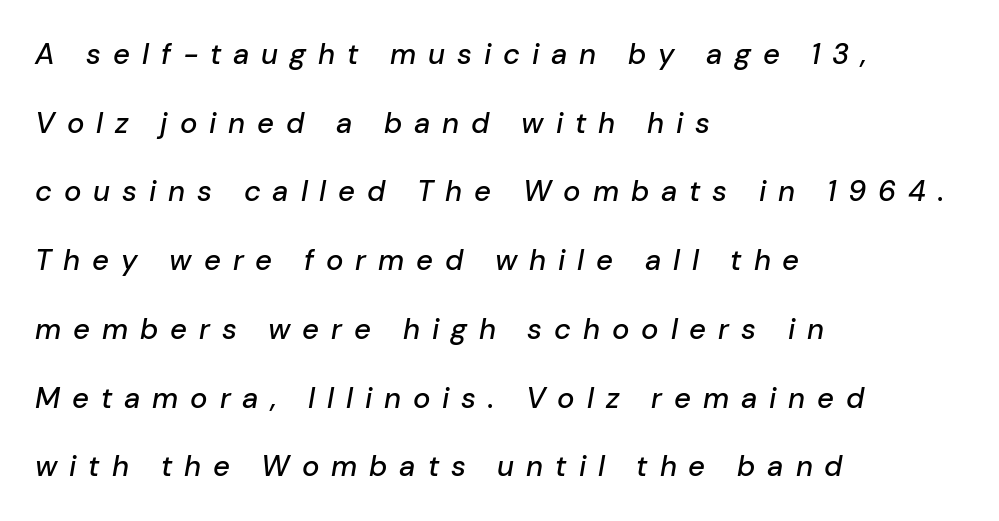
{"italic": "yes", "lean": "right", "slant_degrees": 10, "width": "normal", "stroke_contrast": "low", "x_height": "medium", "monospaced": "no", "underline": "no", "align": "left", "line_spacing": "loose", "line_spacing_ratio": 2.37, "letter_spacing": "wide", "letter_spacing_em": 0.41, "glyph_px": 29}
